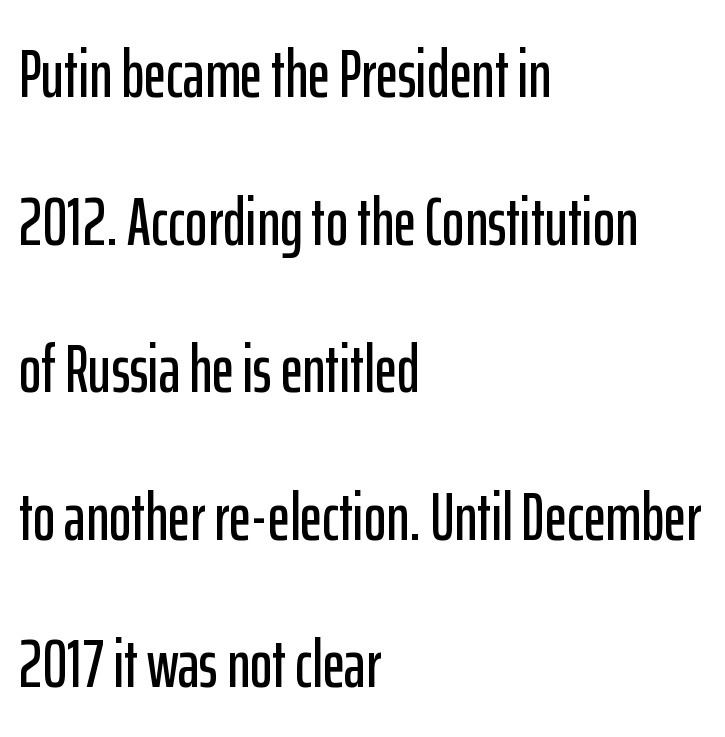
Characters remain perfectly vertical along every line. These lines are rendered in a variable-pitch font. Clear beneath every line of the passage. Successive baselines arrive slowly, with a big drop between each.
